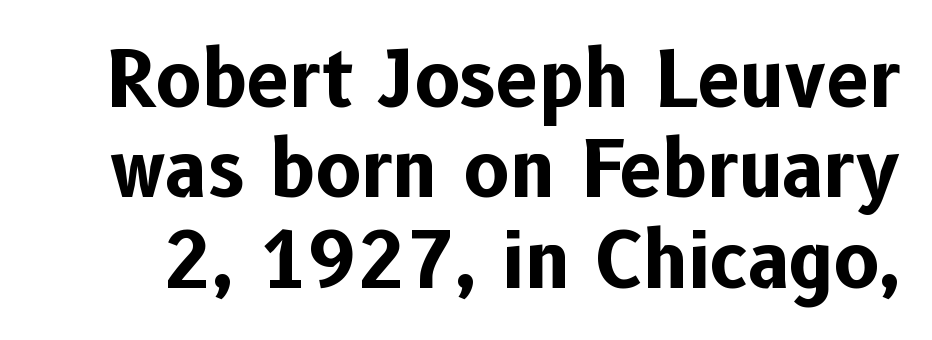
{"serif": "no", "italic": "no", "bold": "yes", "weight": "bold", "width": "normal", "stroke_contrast": "low", "x_height": "medium", "monospaced": "no", "underline": "no", "line_spacing_ratio": 1.19, "letter_spacing": "normal", "letter_spacing_em": 0.0, "glyph_px": 76}
